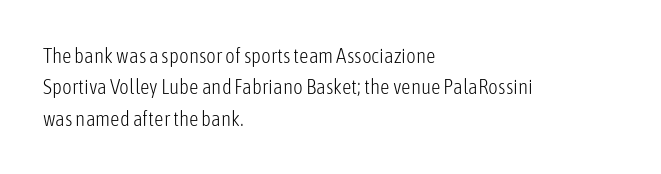
The image shows 21 px text type, upright; set left-aligned, normal line spacing (1.49x), normal letter spacing, not underlined.
